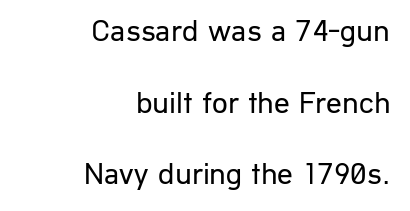
{"serif": "no", "italic": "no", "bold": "no", "weight": "regular", "width": "normal", "stroke_contrast": "low", "x_height": "medium", "monospaced": "no", "underline": "no", "align": "right", "line_spacing": "loose", "line_spacing_ratio": 2.31, "letter_spacing": "normal", "letter_spacing_em": 0.0, "glyph_px": 31}
